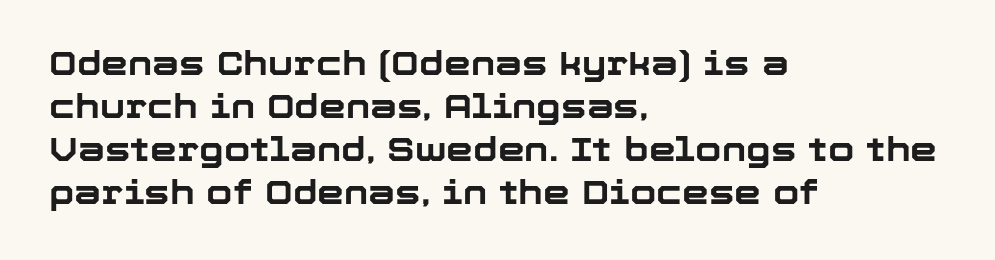
Q: Is the text bold? A: Yes.
Q: Is the text italic (slanted)? A: No, it is upright.
Q: Is the typeface a serif or a sans-serif typeface? A: Sans-serif.
Q: Is the text underlined? A: No.
Q: How is the paragraph aligned? A: Left-aligned.
Q: Is the spacing between letters normal or unusually wide? A: Normal.
Q: Is the spacing between lines tight, normal or loose? A: Normal.
Q: Width (condensed, normal, or wide)? A: Normal.
Q: Stroke contrast? A: Low.
Q: x-height? A: Medium.
Q: Monospaced? A: No.
